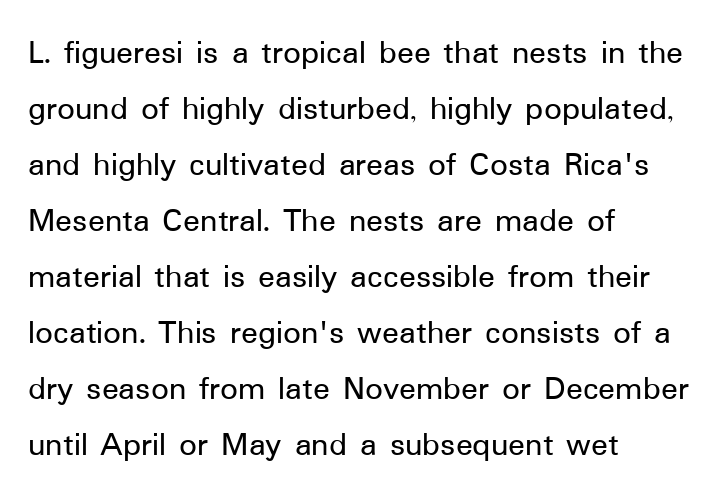
Only glyphs here, with clear space below each row. When letters stand straight like this, we call the style roman or upright. The paragraph has a hard left edge and a soft right edge. Varying glyph widths throughout — classic text-font behaviour. Quick note: interline space is typical.
